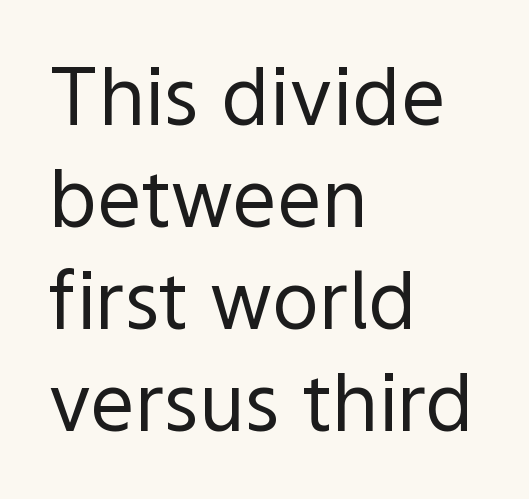
{"serif": "no", "italic": "no", "bold": "no", "weight": "regular", "width": "normal", "x_height": "medium", "monospaced": "no", "underline": "no", "align": "left", "line_spacing": "normal", "line_spacing_ratio": 1.29, "letter_spacing": "normal", "letter_spacing_em": 0.0, "glyph_px": 79}
